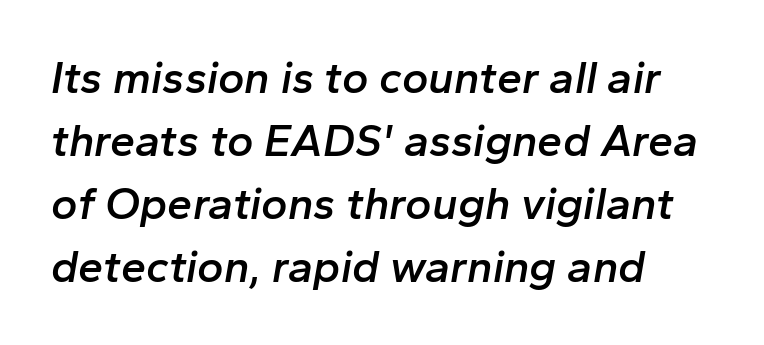
The image shows 45 px semibold type, italic (leaning right); set left-aligned, normal line spacing (1.4x), normal letter spacing, not underlined; low stroke contrast and a medium x-height.
